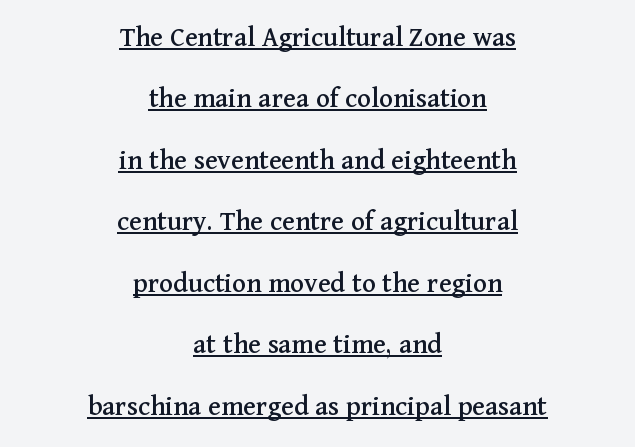
{"serif": "yes", "italic": "no", "width": "normal", "stroke_contrast": "medium", "x_height": "medium", "monospaced": "no", "underline": "yes", "align": "center", "line_spacing": "loose", "line_spacing_ratio": 2.12, "letter_spacing": "normal", "letter_spacing_em": 0.0, "glyph_px": 29}
